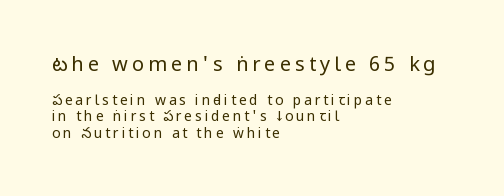
The foot of each line stays bare and open. Upright lettering throughout. Characters follow at a spacing far wider than the type designer built in. Does the copy run flush right? No — it runs flush left.
